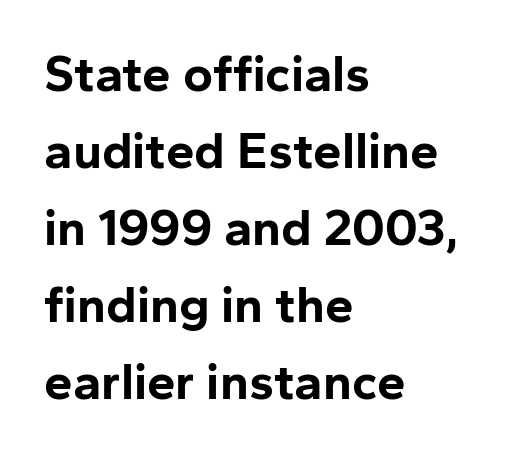
A normal amount of white space separates one row of letters from the next. Short and long lines alike share a common starting point at left. Does the weight exceed regular? Yes, all the way to bold. Is there any slant? The stems are plumb.
